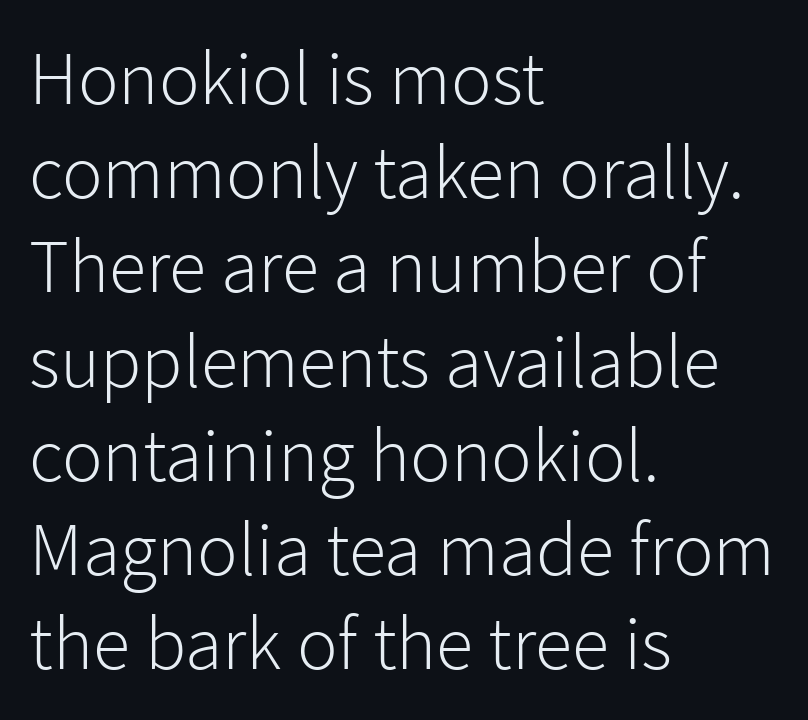
A typesetter would call this proportional, since set widths differ per character. The letterforms sit at book weight or below. You can tell from the bare stems that sans-serif type was used. Nobody touched the tracking dial on this one. The text block is weighted toward the left margin, trailing off unevenly rightward. The string is rendered with underlining switched off.
